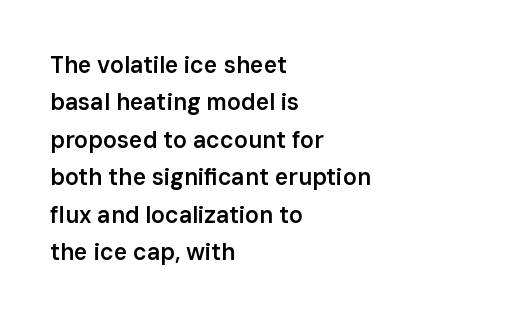
The rendering anchors every line to the left-hand side. Summary of weight: moderately heavy, a semibold. Is there much room between lines? A standard amount, neither cramped nor airy. Underlining? Definitely not there. The gaps between neighbouring characters are ordinary and unremarkable.
